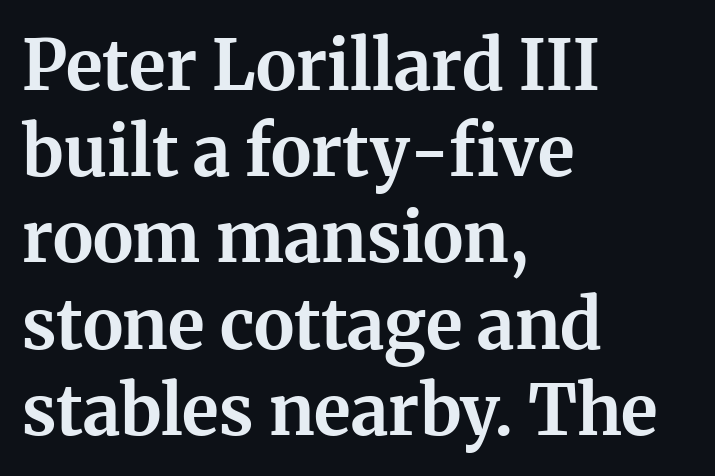
The image shows 69 px bold serif type, upright; set left-aligned, normal line spacing (1.25x), normal letter spacing, not underlined; medium stroke contrast and a medium x-height.
